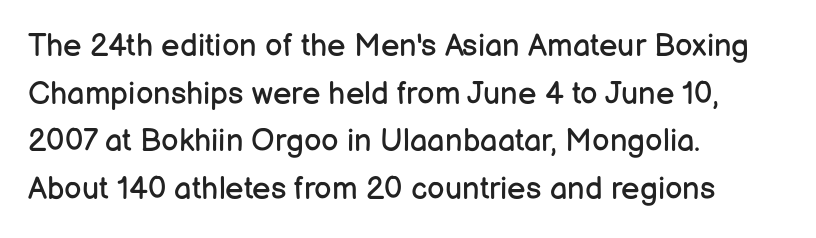
The image shows 31 px regular-weight sans-serif type, upright; set left-aligned, normal line spacing (1.54x), normal letter spacing, not underlined; low stroke contrast and a medium x-height.
